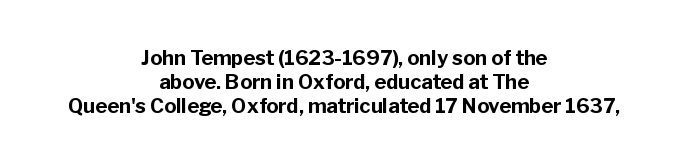
The image shows 20 px bold type, upright; set centered, line spacing 1.2x, normal letter spacing, not underlined.
